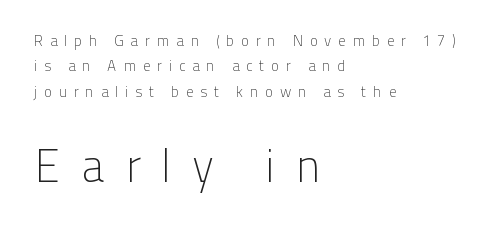
The image shows 46 px light sans-serif type, upright; set left-aligned, normal line spacing (1.69x), unusually wide letter spacing (+0.44 em), not underlined; the second (bottom) block is 3.07x larger; low stroke contrast and a medium x-height.
